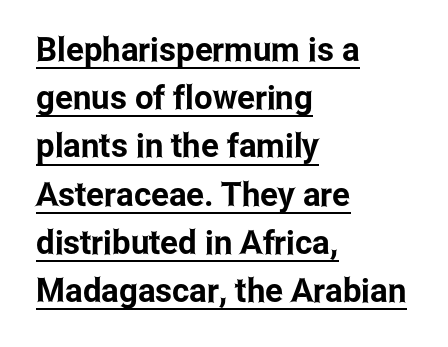
Q: Is the text italic (slanted)? A: No, it is upright.
Q: Is the typeface a serif or a sans-serif typeface? A: Sans-serif.
Q: Is the text underlined? A: Yes.
Q: How is the paragraph aligned? A: Left-aligned.
Q: Is the spacing between letters normal or unusually wide? A: Normal.
Q: Is the spacing between lines tight, normal or loose? A: Normal.
Q: Width (condensed, normal, or wide)? A: Condensed.
Q: Stroke contrast? A: Low.
Q: x-height? A: Medium.
Q: Monospaced? A: No.
